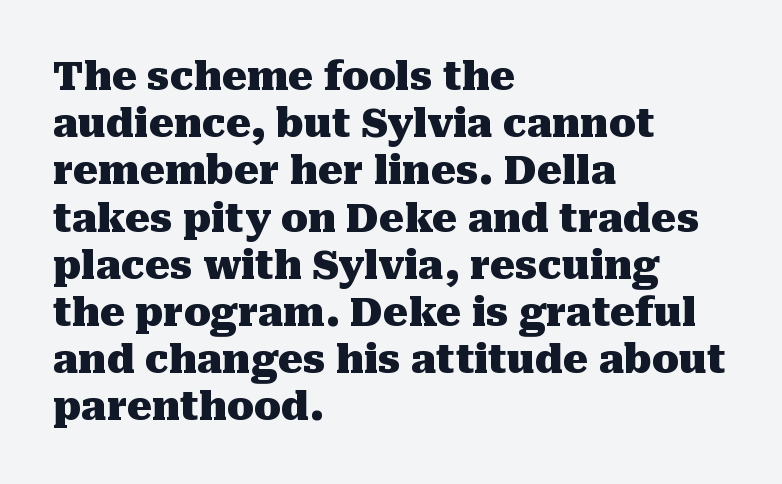
The image shows 39 px heavy serif type, upright; set left-aligned, line spacing 1.21x, normal letter spacing, not underlined; medium stroke contrast and a medium x-height.
